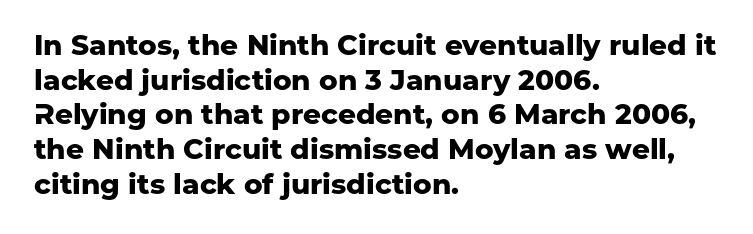
Q: Is the text bold? A: Yes.
Q: Is the text italic (slanted)? A: No, it is upright.
Q: Is the typeface a serif or a sans-serif typeface? A: Sans-serif.
Q: Is the text underlined? A: No.
Q: How is the paragraph aligned? A: Left-aligned.
Q: Is the spacing between letters normal or unusually wide? A: Normal.
Q: Width (condensed, normal, or wide)? A: Normal.
Q: Stroke contrast? A: Low.
Q: x-height? A: Medium.
Q: Monospaced? A: No.
